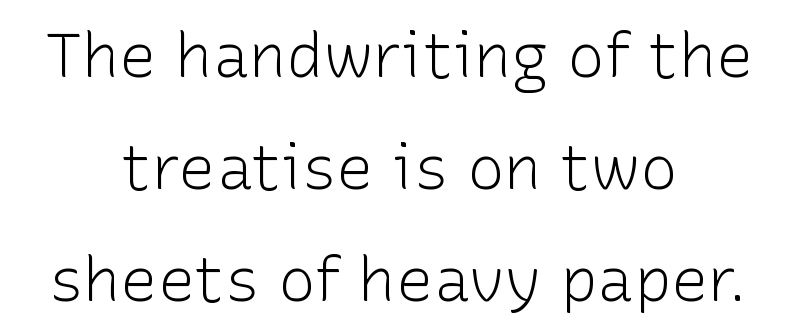
A light-to-regular cut is what we see here. The type sits square on the baseline with zero lean. The letters advance in unequal steps, a hallmark of proportional type. Where is the straight margin? There isn't one; the lines are centered. Students, note that the glyphs here touch the page at normal intervals. Grotesque or geometric, the face here clearly has no serifs.
